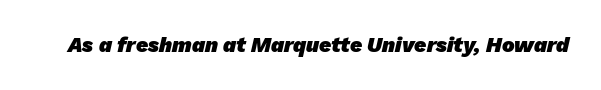
On the weight axis this lands at bold, roughly 700. Spacing between characters is what you'd get straight out of the box. Check under the words: just untouched page.
